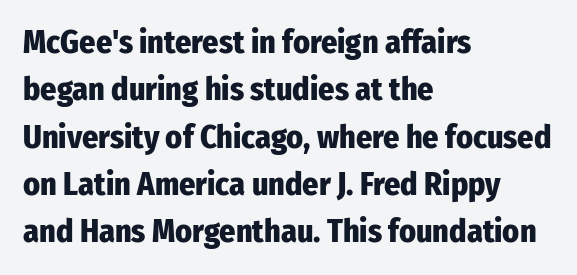
Q: Is the text bold? A: Yes.
Q: Is the text italic (slanted)? A: No, it is upright.
Q: Is the typeface a serif or a sans-serif typeface? A: Sans-serif.
Q: Is the text underlined? A: No.
Q: How is the paragraph aligned? A: Left-aligned.
Q: Is the spacing between letters normal or unusually wide? A: Normal.
Q: Is the spacing between lines tight, normal or loose? A: Normal.
Q: Width (condensed, normal, or wide)? A: Condensed.
Q: Stroke contrast? A: Low.
Q: x-height? A: Medium.
Q: Monospaced? A: No.
